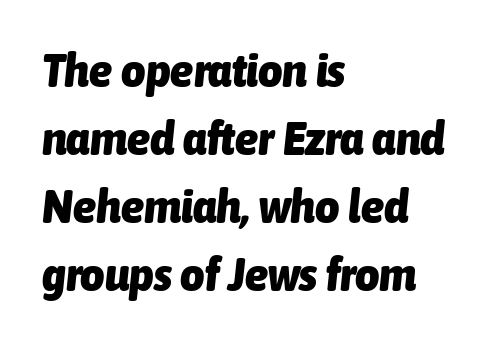
{"italic": "yes", "lean": "right", "slant_degrees": 6, "bold": "yes", "weight": "heavy", "width": "condensed", "stroke_contrast": "low", "x_height": "medium", "monospaced": "no", "underline": "no", "align": "left", "line_spacing": "normal", "line_spacing_ratio": 1.45, "letter_spacing": "normal", "letter_spacing_em": 0.0, "glyph_px": 47}
